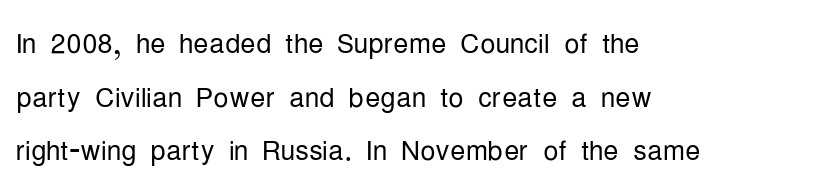
Here the designer chose a conventional face with non-uniform glyph widths. Teacher's note: observe the even left margin — that is flush-left alignment. Underline: absent. These lines sit exactly where default settings would place them. Compared with a typical body face, this is equally light or lighter still.
